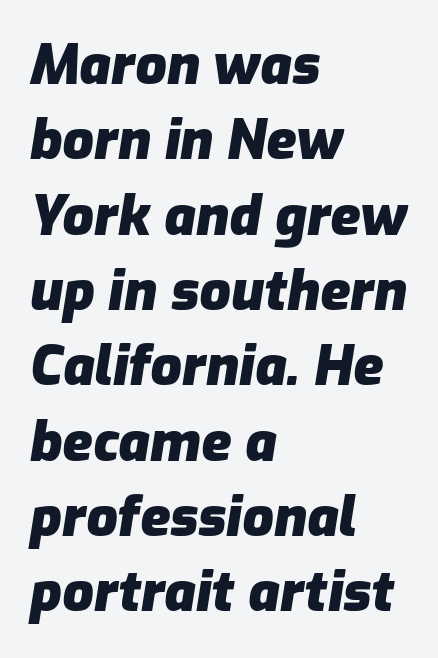
The string is rendered with underlining switched off. Vertical spacing — default. The passage shown is typed in a proportional face where columns would drift. The setting favours the left margin, as ordinary paragraphs usually do. Inter-character spacing is left at the font's built-in metrics. Slanted lettering throughout.
